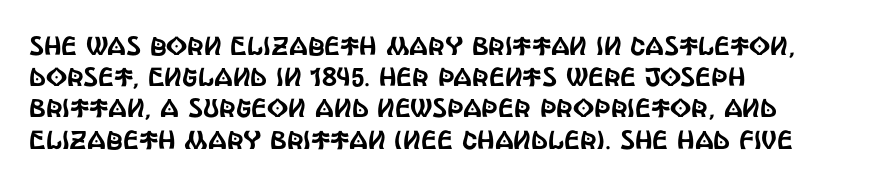
Q: Is the text italic (slanted)? A: No, it is upright.
Q: Is the text underlined? A: No.
Q: How is the paragraph aligned? A: Left-aligned.
Q: Is the spacing between letters normal or unusually wide? A: Normal.
